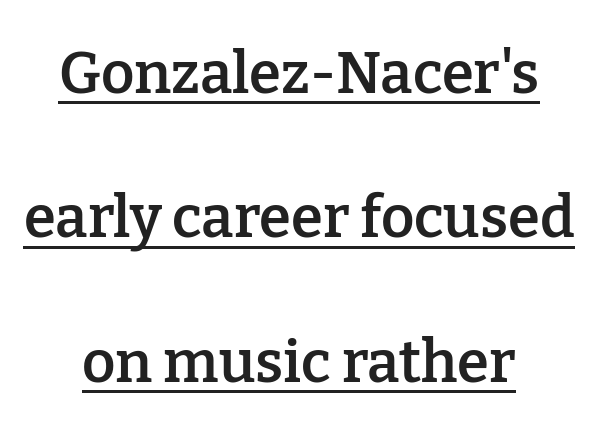
The image shows 58 px semibold serif type, upright; set centered, loose line spacing (2.49x), normal letter spacing, underlined; low stroke contrast and a medium x-height.
